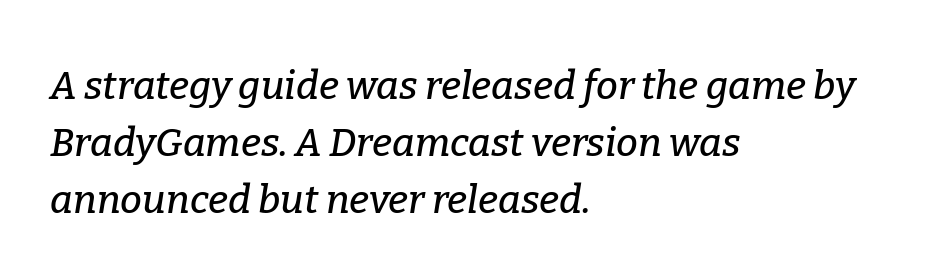
Q: Is the text italic (slanted)? A: Yes, it leans right by about 9 degrees.
Q: Is the typeface a serif or a sans-serif typeface? A: Serif.
Q: Is the text underlined? A: No.
Q: How is the paragraph aligned? A: Left-aligned.
Q: Is the spacing between letters normal or unusually wide? A: Normal.
Q: Is the spacing between lines tight, normal or loose? A: Normal.
Q: Width (condensed, normal, or wide)? A: Normal.
Q: Stroke contrast? A: Low.
Q: x-height? A: Medium.
Q: Monospaced? A: No.
